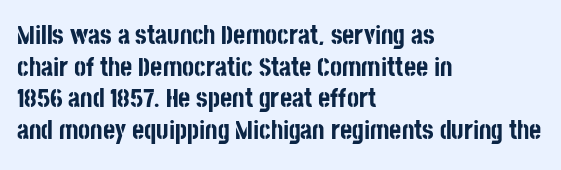
The image shows 26 px bold type, upright; set left-aligned, line spacing 1.22x, normal letter spacing, not underlined.
